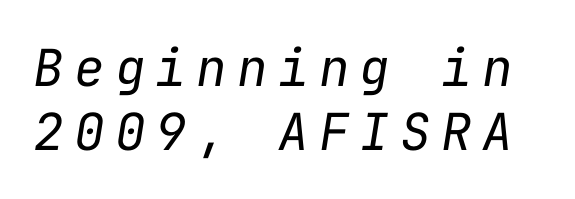
{"italic": "yes", "lean": "right", "slant_degrees": 9, "bold": "no", "weight": "regular", "width": "normal", "stroke_contrast": "low", "x_height": "medium", "monospaced": "yes", "underline": "no", "line_spacing": "normal", "line_spacing_ratio": 1.25, "letter_spacing": "wide", "letter_spacing_em": 0.2, "glyph_px": 51}
